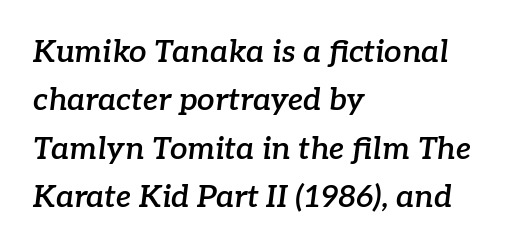
Q: Is the text bold? A: Semi-bold.
Q: Is the text italic (slanted)? A: Yes, it leans right by about 7 degrees.
Q: Is the typeface a serif or a sans-serif typeface? A: Serif.
Q: Is the text underlined? A: No.
Q: How is the paragraph aligned? A: Left-aligned.
Q: Is the spacing between letters normal or unusually wide? A: Normal.
Q: Is the spacing between lines tight, normal or loose? A: Normal.
Q: Width (condensed, normal, or wide)? A: Normal.
Q: Stroke contrast? A: Low.
Q: x-height? A: Medium.
Q: Monospaced? A: No.
